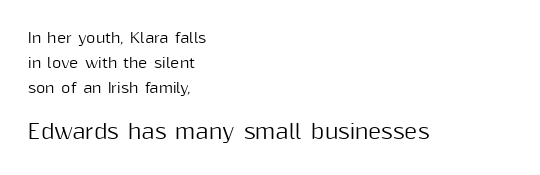
Q: Is the text italic (slanted)? A: No, it is upright.
Q: Is the text underlined? A: No.
Q: How is the paragraph aligned? A: Left-aligned.
Q: Is the spacing between letters normal or unusually wide? A: Normal.
Q: Which block of text is set in a larger size, the first (top) or the second (bottom)? A: The second (bottom) one.
